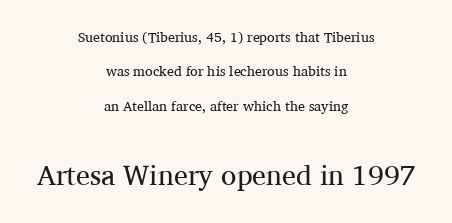
Q: Is the text bold? A: No.
Q: Is the text italic (slanted)? A: No, it is upright.
Q: Is the typeface a serif or a sans-serif typeface? A: Serif.
Q: Is the text underlined? A: No.
Q: How is the paragraph aligned? A: Centered.
Q: Is the spacing between letters normal or unusually wide? A: Normal.
Q: Is the spacing between lines tight, normal or loose? A: Loose.
Q: Which block of text is set in a larger size, the first (top) or the second (bottom)? A: The second (bottom) one.
Q: Width (condensed, normal, or wide)? A: Normal.
Q: Stroke contrast? A: Medium.
Q: x-height? A: Medium.
Q: Monospaced? A: No.
